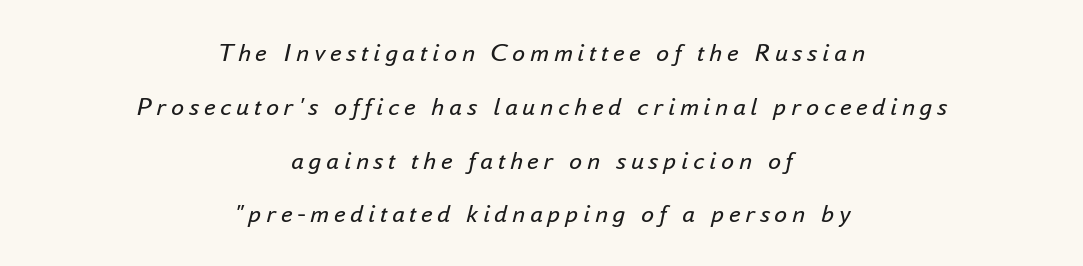
The image shows 26 px text type, italic (leaning right); set centered, loose line spacing (2.07x), not underlined.
